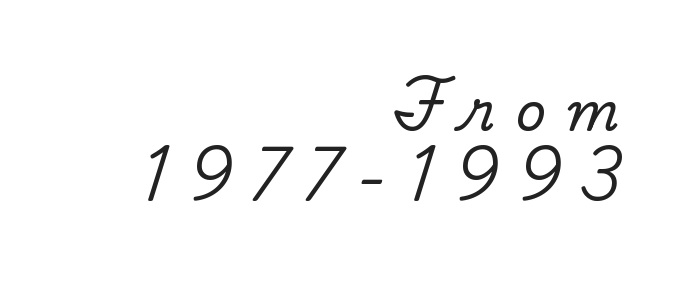
Compared with a flush-left layout, this one pins lines to the opposite, right side. Caption: expanded tracking, letters set apart. Baseline-to-baseline distance is the conventional proportion of letter height. Plain, unruled lines of type.
